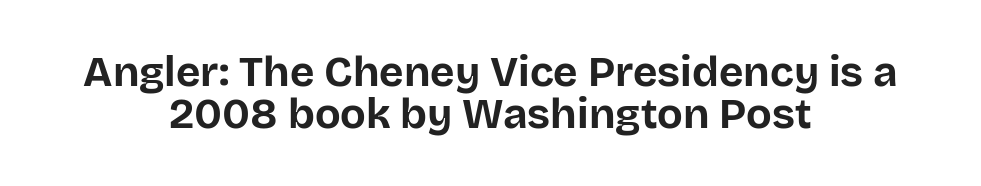
Q: Is the text bold? A: Yes.
Q: Is the text italic (slanted)? A: No, it is upright.
Q: Is the typeface a serif or a sans-serif typeface? A: Sans-serif.
Q: Is the text underlined? A: No.
Q: How is the paragraph aligned? A: Centered.
Q: Is the spacing between letters normal or unusually wide? A: Normal.
Q: Is the spacing between lines tight, normal or loose? A: Tight.
Q: Width (condensed, normal, or wide)? A: Normal.
Q: Stroke contrast? A: Low.
Q: x-height? A: Large.
Q: Monospaced? A: No.
